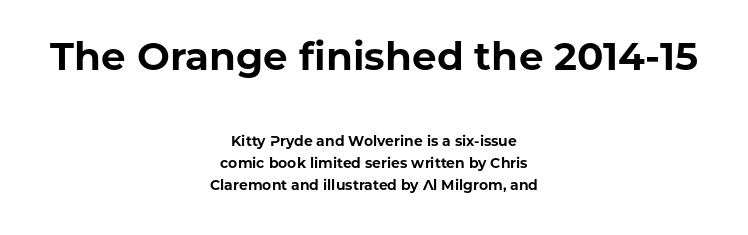
Q: Is the text bold? A: Yes.
Q: Is the text italic (slanted)? A: No, it is upright.
Q: Is the typeface a serif or a sans-serif typeface? A: Sans-serif.
Q: Is the text underlined? A: No.
Q: How is the paragraph aligned? A: Centered.
Q: Is the spacing between letters normal or unusually wide? A: Normal.
Q: Is the spacing between lines tight, normal or loose? A: Normal.
Q: Which block of text is set in a larger size, the first (top) or the second (bottom)? A: The first (top) one.
Q: Width (condensed, normal, or wide)? A: Normal.
Q: Stroke contrast? A: Low.
Q: x-height? A: Medium.
Q: Monospaced? A: No.
